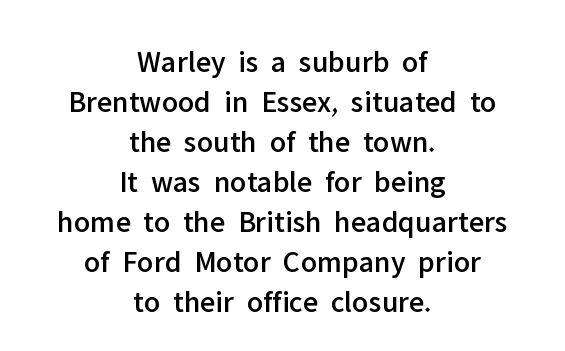
Unlike a traditional serif, this face leaves its strokes unadorned. Tracking value appears to be zero — textbook default spacing. The type sits square on the baseline with zero lean. Short and long lines alike share a common midpoint.
